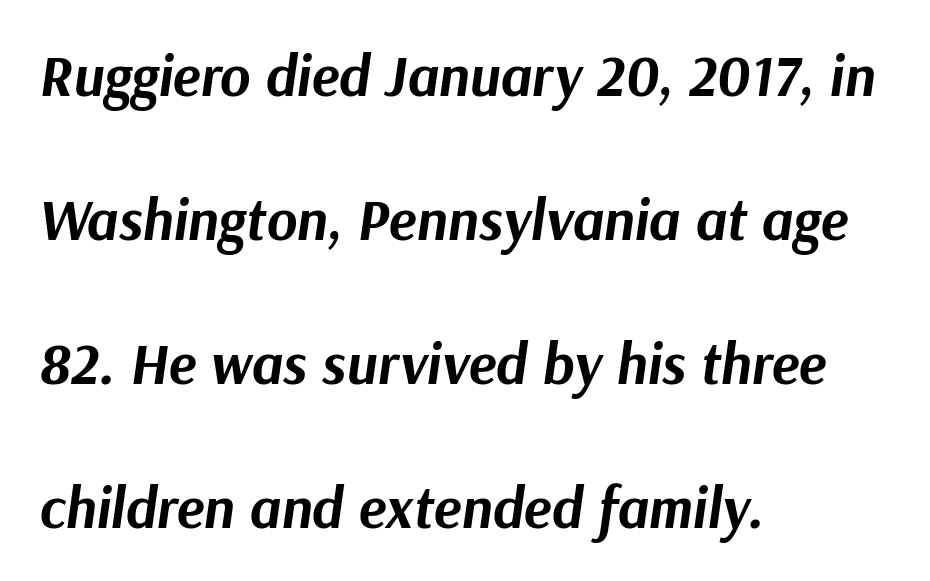
Q: Is the text bold? A: Yes.
Q: Is the text italic (slanted)? A: Yes, it leans right by about 9 degrees.
Q: Is the text underlined? A: No.
Q: How is the paragraph aligned? A: Left-aligned.
Q: Is the spacing between letters normal or unusually wide? A: Normal.
Q: Is the spacing between lines tight, normal or loose? A: Loose.
Q: Width (condensed, normal, or wide)? A: Normal.
Q: Stroke contrast? A: Medium.
Q: x-height? A: Medium.
Q: Monospaced? A: No.
